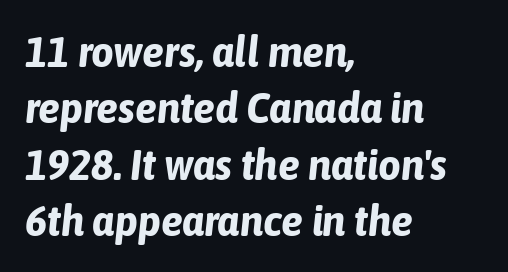
Q: Is the text bold? A: Yes.
Q: Is the text italic (slanted)? A: Yes, it leans right by about 6 degrees.
Q: Is the text underlined? A: No.
Q: How is the paragraph aligned? A: Left-aligned.
Q: Is the spacing between letters normal or unusually wide? A: Normal.
Q: Is the spacing between lines tight, normal or loose? A: Normal.
Q: Width (condensed, normal, or wide)? A: Condensed.
Q: Stroke contrast? A: Low.
Q: x-height? A: Medium.
Q: Monospaced? A: No.
